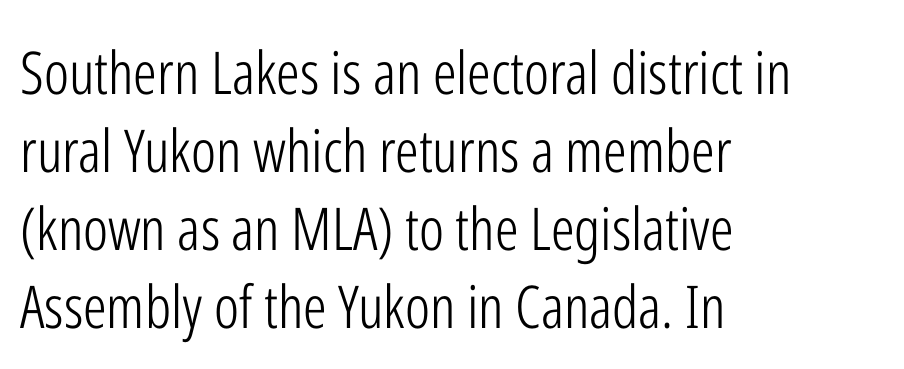
The image shows 59 px light, condensed sans-serif type, upright; set left-aligned, normal line spacing (1.32x), normal letter spacing, not underlined; low stroke contrast and a medium x-height.
